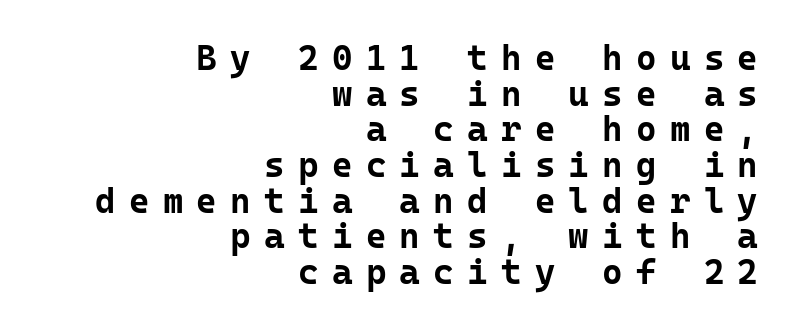
Every character here occupies the same horizontal width, giving the sample a typewriter-like rhythm. Set as a true bold cut, around the 700 mark. Someone cranked the tracking dial way up on this one. Every row of glyphs terminates at an identical x-position on the right. The space beneath each line is pristine and unruled.
